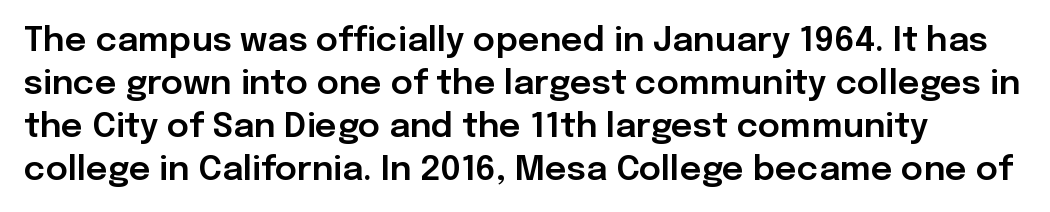
The image shows 34 px sans-serif type, upright; set normal line spacing (1.26x), normal letter spacing, not underlined; low stroke contrast and a medium x-height.
